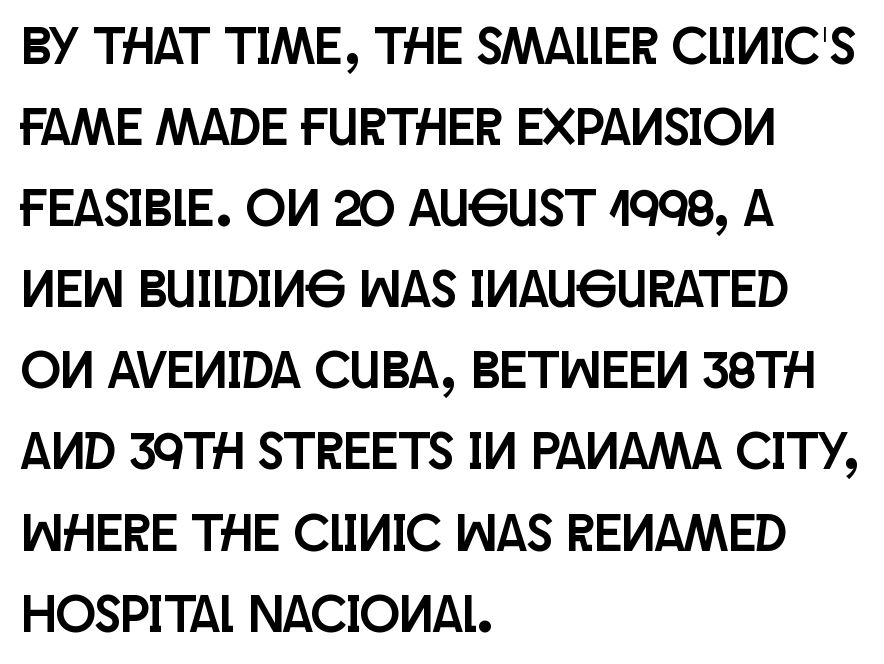
The image shows 53 px condensed sans-serif type, upright; set left-aligned, normal line spacing (1.53x), normal letter spacing, not underlined; low stroke contrast and a large x-height.
